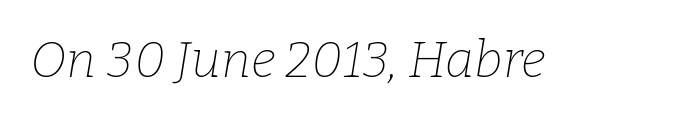
Q: Is the text bold? A: No.
Q: Is the text italic (slanted)? A: Yes, it leans right by about 9 degrees.
Q: Is the typeface a serif or a sans-serif typeface? A: Serif.
Q: Is the text underlined? A: No.
Q: Is the spacing between letters normal or unusually wide? A: Normal.
Q: Width (condensed, normal, or wide)? A: Normal.
Q: Stroke contrast? A: Low.
Q: x-height? A: Medium.
Q: Monospaced? A: No.
